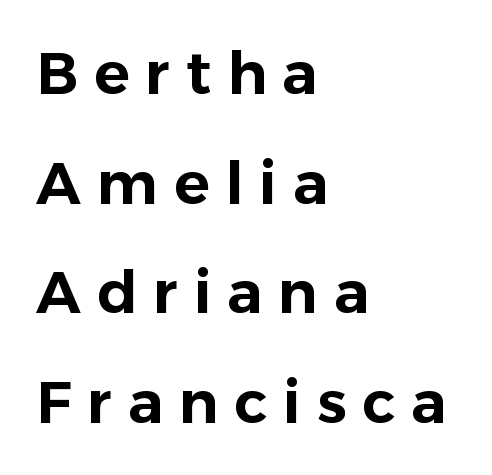
The image shows 59 px sans-serif type, upright; set left-aligned, line spacing 1.86x, unusually wide letter spacing (+0.27 em), not underlined; low stroke contrast and a medium x-height.
